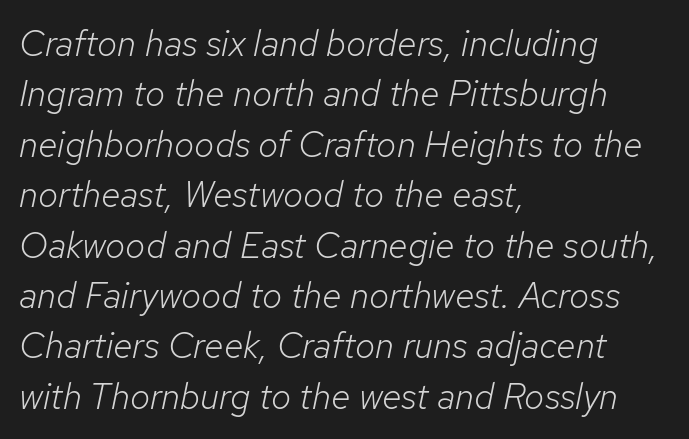
Honestly, the row spacing looks completely unremarkable. Every row of glyphs begins at an identical x-position on the left. The passage shown is typed in a proportional face where columns would drift. The passage shown has conventional tracking throughout. A typesetter would mark this as italic. This reads as an unemphasized weight, regular at the heaviest.
